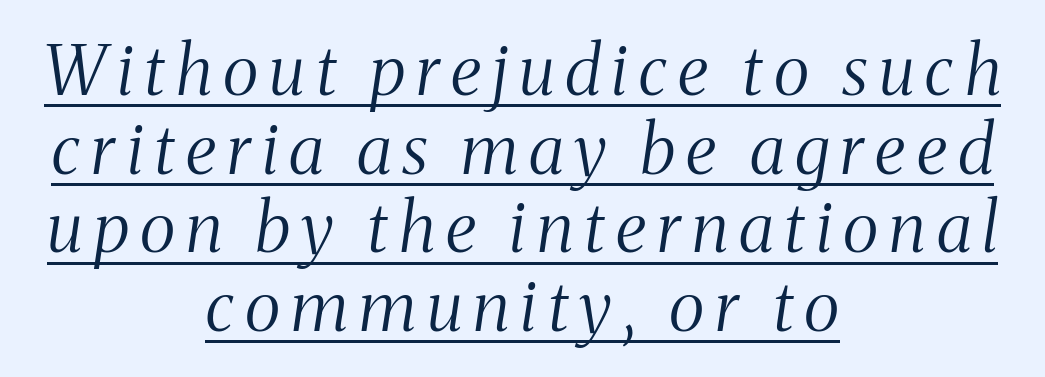
Q: Is the text bold? A: No.
Q: Is the text italic (slanted)? A: Yes, it leans right by about 8 degrees.
Q: Is the typeface a serif or a sans-serif typeface? A: Serif.
Q: Is the text underlined? A: Yes.
Q: How is the paragraph aligned? A: Centered.
Q: Is the spacing between lines tight, normal or loose? A: Tight.
Q: Width (condensed, normal, or wide)? A: Condensed.
Q: Stroke contrast? A: Medium.
Q: x-height? A: Medium.
Q: Monospaced? A: No.
